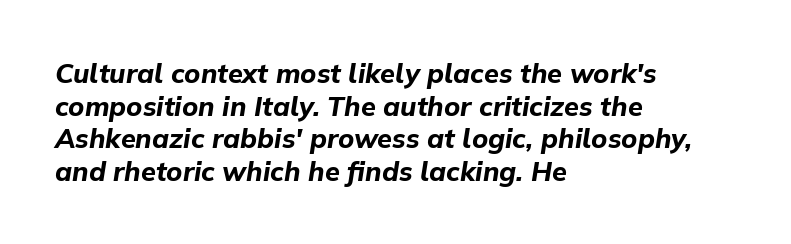
The image shows 27 px bold type, italic (leaning right); set left-aligned, line spacing 1.21x, normal letter spacing, not underlined.
